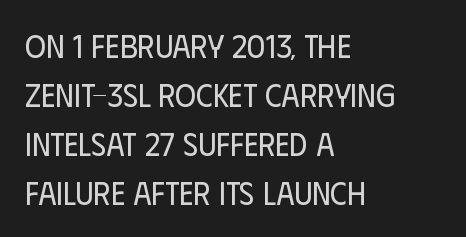
{"serif": "no", "italic": "no", "bold": "no", "weight": "regular", "width": "condensed", "stroke_contrast": "low", "x_height": "large", "monospaced": "no", "underline": "no", "align": "left", "line_spacing": "normal", "line_spacing_ratio": 1.53, "letter_spacing": "normal", "letter_spacing_em": 0.0, "glyph_px": 32}
